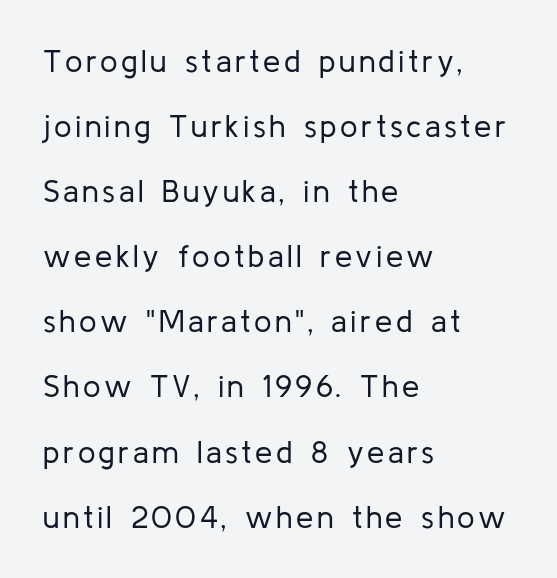
{"serif": "no", "italic": "no", "bold": "no", "weight": "regular", "width": "normal", "stroke_contrast": "low", "x_height": "medium", "monospaced": "no", "underline": "no", "align": "left", "line_spacing": "loose", "line_spacing_ratio": 2.1, "glyph_px": 31}
